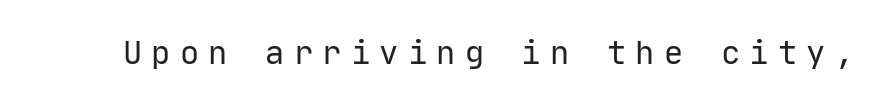
Q: Is the text bold? A: No.
Q: Is the text italic (slanted)? A: No, it is upright.
Q: Is the typeface a serif or a sans-serif typeface? A: Sans-serif.
Q: Is the text underlined? A: No.
Q: Is the spacing between letters normal or unusually wide? A: Unusually wide.
Q: Width (condensed, normal, or wide)? A: Normal.
Q: Stroke contrast? A: Low.
Q: x-height? A: Medium.
Q: Monospaced? A: Yes.
